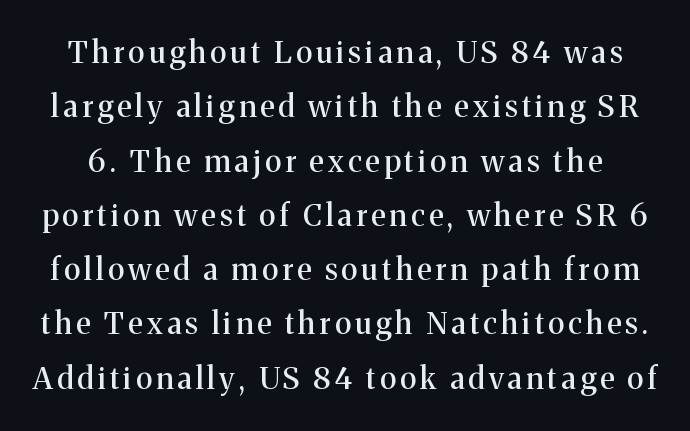
{"serif": "yes", "italic": "no", "width": "normal", "stroke_contrast": "medium", "x_height": "medium", "monospaced": "no", "underline": "no", "line_spacing_ratio": 1.81, "glyph_px": 30}
